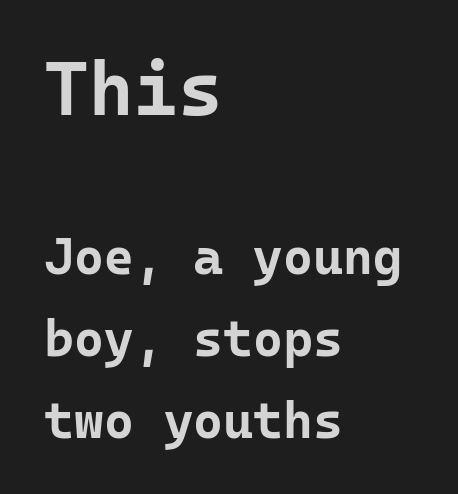
{"serif": "no", "italic": "no", "bold": "yes", "weight": "bold", "width": "normal", "stroke_contrast": "low", "x_height": "medium", "monospaced": "yes", "underline": "no", "align": "left", "line_spacing": "normal", "line_spacing_ratio": 1.6, "letter_spacing": "normal", "letter_spacing_em": 0.0, "larger_block": "first", "size_ratio": 1.49, "glyph_px": 76}
